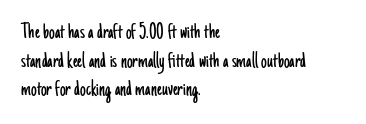
{"italic": "no", "bold": "no", "underline": "no", "align": "left", "line_spacing_ratio": 1.24, "letter_spacing": "normal", "letter_spacing_em": 0.0, "glyph_px": 23}
